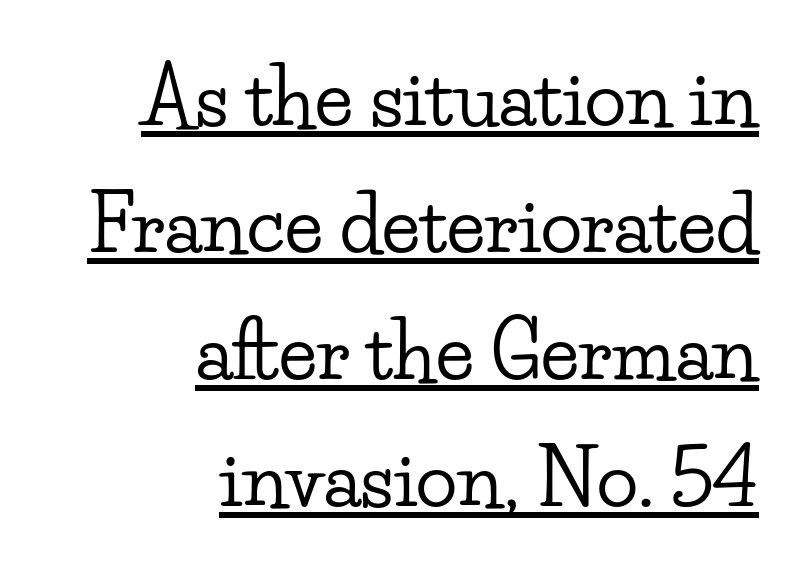
Q: Is the text italic (slanted)? A: No, it is upright.
Q: Is the typeface a serif or a sans-serif typeface? A: Serif.
Q: Is the text underlined? A: Yes.
Q: How is the paragraph aligned? A: Right-aligned.
Q: Is the spacing between letters normal or unusually wide? A: Normal.
Q: Is the spacing between lines tight, normal or loose? A: Normal.
Q: Width (condensed, normal, or wide)? A: Wide.
Q: Stroke contrast? A: Low.
Q: x-height? A: Small.
Q: Monospaced? A: No.
